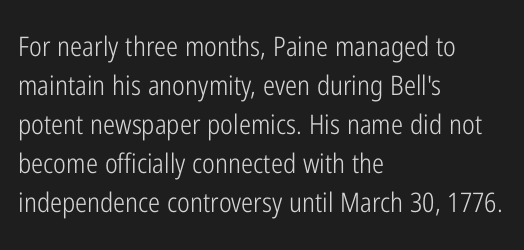
The image shows 27 px text type, upright; set left-aligned, normal line spacing (1.44x), normal letter spacing, not underlined.
